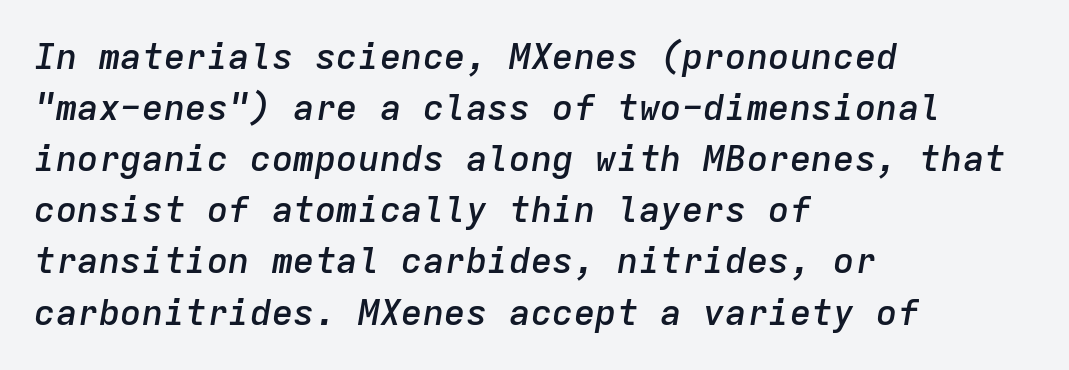
The image shows 36 px semibold type, italic (leaning right), monospaced; set left-aligned, normal line spacing (1.42x), normal letter spacing, not underlined; low stroke contrast and a medium x-height.
